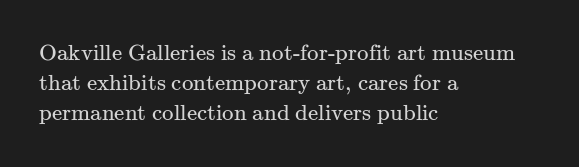
The image shows 23 px text type, upright; set left-aligned, normal line spacing (1.31x), normal letter spacing, not underlined.
